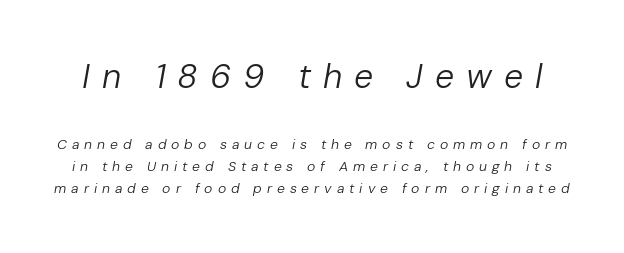
{"italic": "yes", "lean": "right", "slant_degrees": 10, "bold": "no", "weight": "regular", "width": "normal", "stroke_contrast": "low", "x_height": "medium", "monospaced": "no", "underline": "no", "line_spacing": "normal", "line_spacing_ratio": 1.58, "letter_spacing": "wide", "letter_spacing_em": 0.35, "larger_block": "first", "size_ratio": 2.43, "glyph_px": 34}
